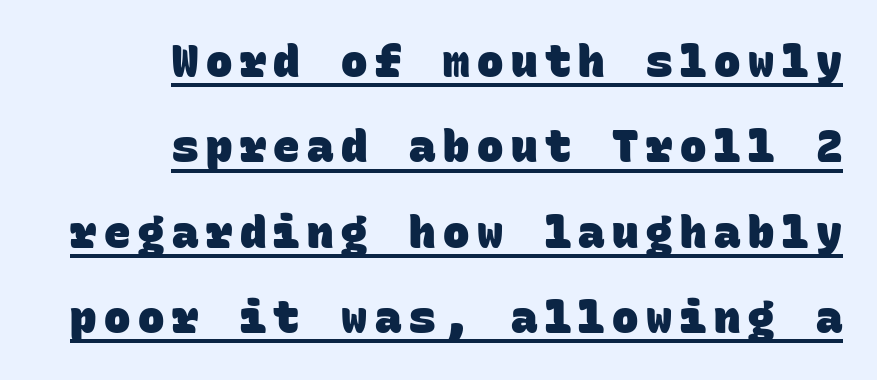
Q: Is the text bold? A: Yes.
Q: Is the typeface a serif or a sans-serif typeface? A: Sans-serif.
Q: Is the text underlined? A: Yes.
Q: How is the paragraph aligned? A: Right-aligned.
Q: Is the spacing between lines tight, normal or loose? A: Loose.
Q: Width (condensed, normal, or wide)? A: Normal.
Q: Stroke contrast? A: Low.
Q: x-height? A: Large.
Q: Monospaced? A: Yes.
